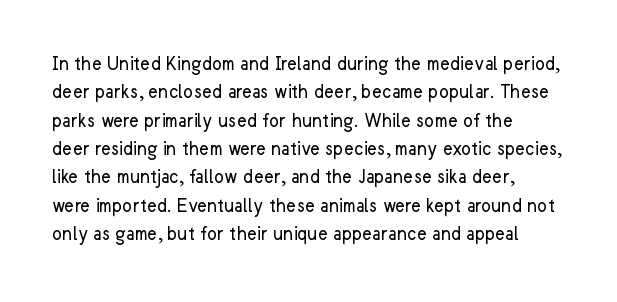
Q: Is the text bold? A: No.
Q: Is the text italic (slanted)? A: No, it is upright.
Q: Is the text underlined? A: No.
Q: How is the paragraph aligned? A: Left-aligned.
Q: Is the spacing between letters normal or unusually wide? A: Normal.
Q: Is the spacing between lines tight, normal or loose? A: Normal.
